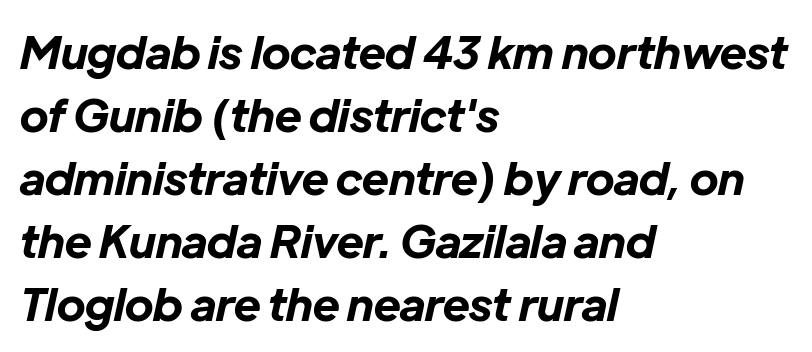
In terms of leading, this rendering sits right in the middle. This sample has the flowing, uneven cadence of proportional lettering. Left-aligned paragraph, ragged on the right. The baseline area is clear. Plenty of ink on the page — the face is bold. The letters sit at their default tracking, neither squeezed nor spread.
